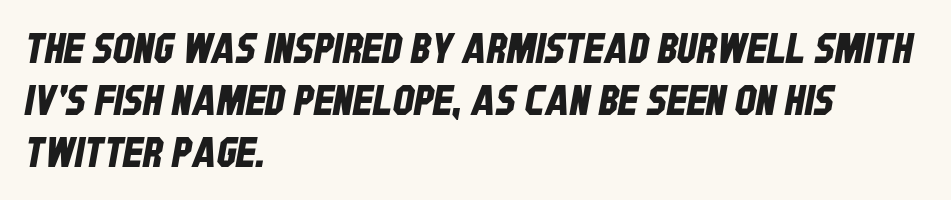
{"serif": "no", "width": "condensed", "stroke_contrast": "low", "x_height": "large", "monospaced": "no", "underline": "no", "align": "left", "line_spacing_ratio": 1.24, "letter_spacing": "normal", "letter_spacing_em": 0.0, "glyph_px": 42}
